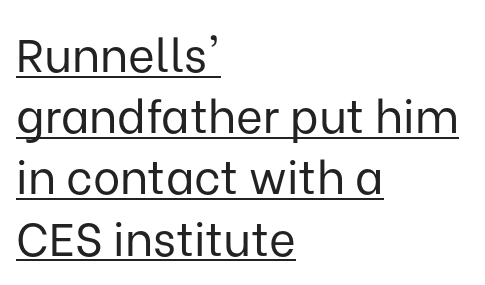
{"serif": "no", "italic": "no", "bold": "no", "weight": "regular", "width": "normal", "stroke_contrast": "low", "x_height": "medium", "monospaced": "no", "underline": "yes", "align": "left", "line_spacing": "normal", "line_spacing_ratio": 1.33, "letter_spacing": "normal", "letter_spacing_em": 0.0, "glyph_px": 46}
